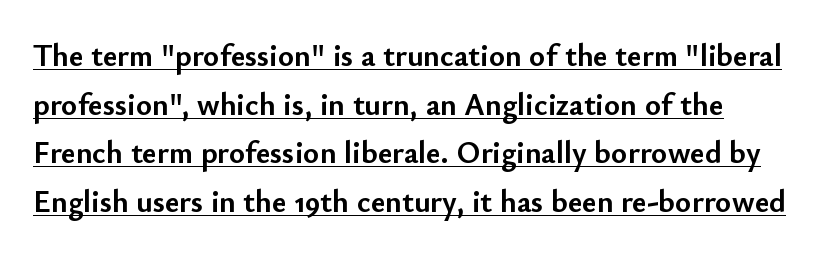
The image shows 31 px semibold sans-serif type, upright; set left-aligned, normal line spacing (1.57x), normal letter spacing, underlined; low stroke contrast and a small x-height.
